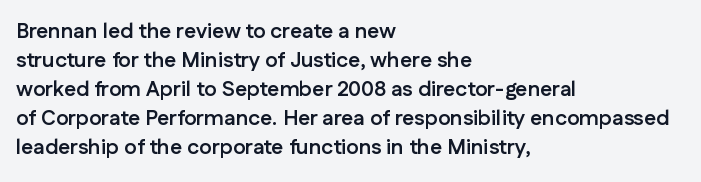
{"italic": "no", "bold": "yes", "underline": "no", "align": "left", "line_spacing": "normal", "line_spacing_ratio": 1.38, "letter_spacing": "normal", "letter_spacing_em": 0.0, "glyph_px": 21}
